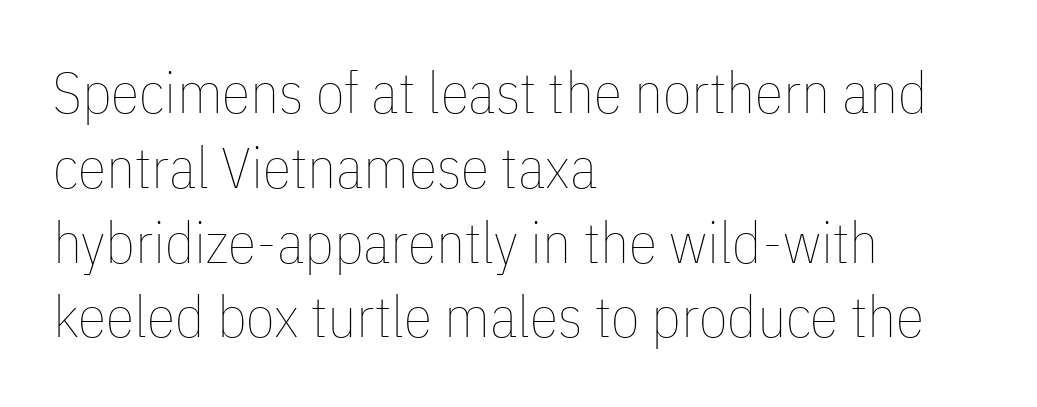
Q: Is the text bold? A: No.
Q: Is the text italic (slanted)? A: No, it is upright.
Q: Is the text underlined? A: No.
Q: How is the paragraph aligned? A: Left-aligned.
Q: Is the spacing between letters normal or unusually wide? A: Normal.
Q: Is the spacing between lines tight, normal or loose? A: Normal.
Q: Width (condensed, normal, or wide)? A: Condensed.
Q: Stroke contrast? A: Low.
Q: x-height? A: Medium.
Q: Monospaced? A: No.
